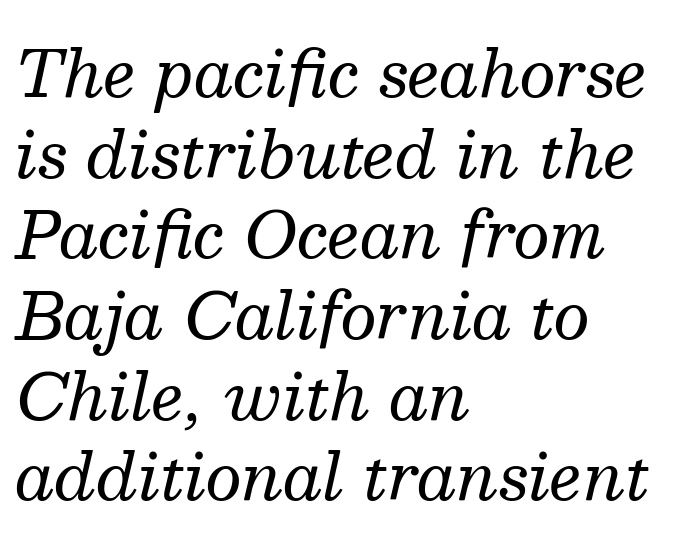
The image shows 64 px regular-weight serif type, italic (leaning right); set left-aligned, normal line spacing (1.26x), normal letter spacing, not underlined; medium stroke contrast and a medium x-height.
